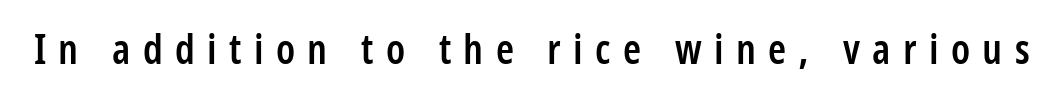
The image shows 41 px semibold, condensed sans-serif type, upright; set unusually wide letter spacing (+0.3 em), not underlined; low stroke contrast and a medium x-height.
